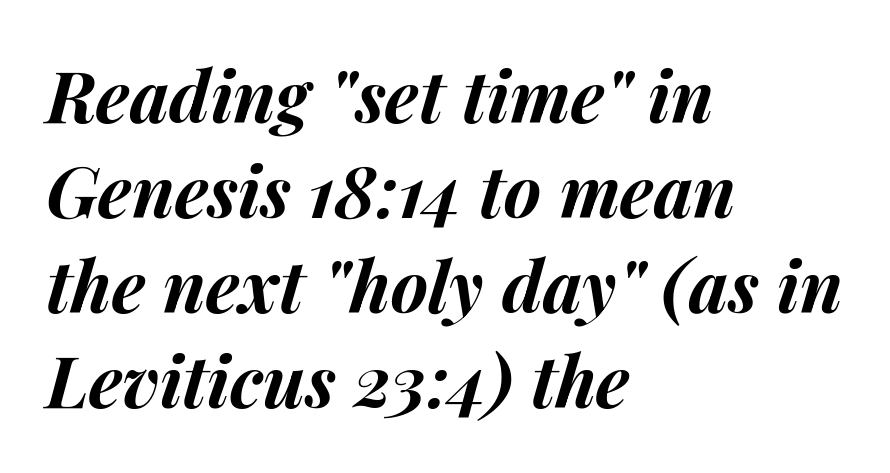
Q: Is the text bold? A: Yes.
Q: Is the text italic (slanted)? A: Yes, it leans right by about 14 degrees.
Q: Is the text underlined? A: No.
Q: How is the paragraph aligned? A: Left-aligned.
Q: Is the spacing between letters normal or unusually wide? A: Normal.
Q: Is the spacing between lines tight, normal or loose? A: Normal.
Q: Width (condensed, normal, or wide)? A: Normal.
Q: Stroke contrast? A: Medium.
Q: x-height? A: Medium.
Q: Monospaced? A: No.
